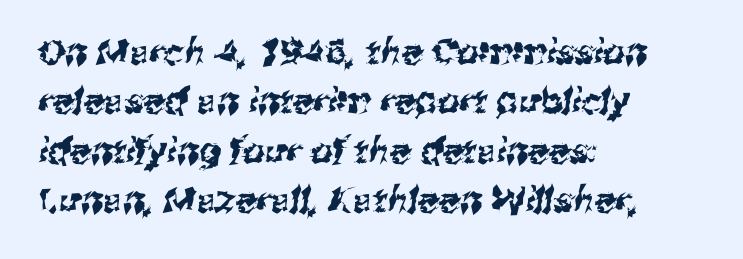
Letterform terminals end flat and unadorned throughout the passage. This sample is left-justified, so line endings fall wherever the words run out. The lines sit at an ordinary, default distance from one another. Has an underline been added? It has not.
